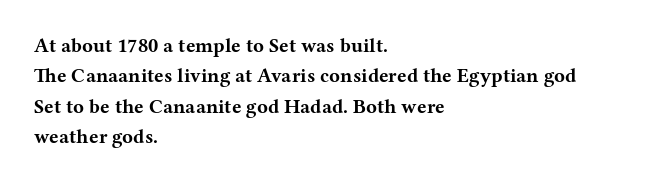
Q: Is the text bold? A: Yes.
Q: Is the text italic (slanted)? A: No, it is upright.
Q: Is the text underlined? A: No.
Q: How is the paragraph aligned? A: Left-aligned.
Q: Is the spacing between letters normal or unusually wide? A: Normal.
Q: Is the spacing between lines tight, normal or loose? A: Normal.
